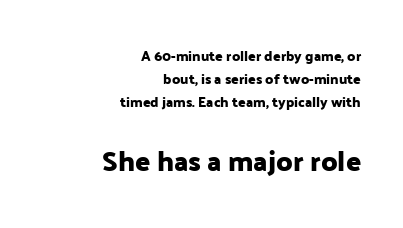
Q: Is the text italic (slanted)? A: No, it is upright.
Q: Is the typeface a serif or a sans-serif typeface? A: Sans-serif.
Q: Is the text underlined? A: No.
Q: How is the paragraph aligned? A: Right-aligned.
Q: Is the spacing between letters normal or unusually wide? A: Normal.
Q: Is the spacing between lines tight, normal or loose? A: Normal.
Q: Which block of text is set in a larger size, the first (top) or the second (bottom)? A: The second (bottom) one.
Q: Width (condensed, normal, or wide)? A: Normal.
Q: Stroke contrast? A: Low.
Q: x-height? A: Medium.
Q: Monospaced? A: No.
